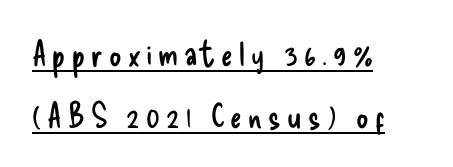
Q: Is the text bold? A: No.
Q: Is the text italic (slanted)? A: No, it is upright.
Q: Is the typeface a serif or a sans-serif typeface? A: Sans-serif.
Q: Is the text underlined? A: Yes.
Q: How is the paragraph aligned? A: Left-aligned.
Q: Width (condensed, normal, or wide)? A: Condensed.
Q: Stroke contrast? A: Low.
Q: x-height? A: Small.
Q: Monospaced? A: No.
